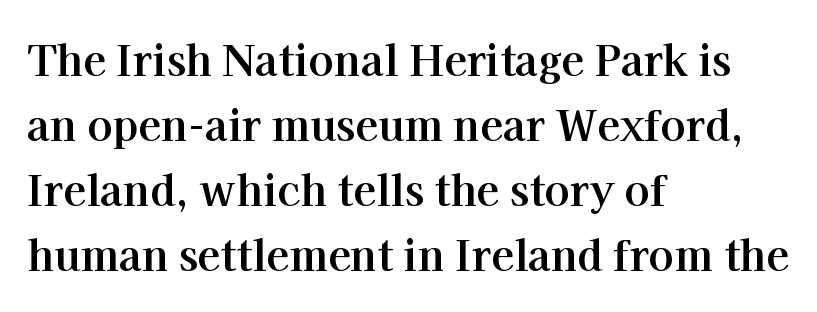
Q: Is the text bold? A: Yes.
Q: Is the text italic (slanted)? A: No, it is upright.
Q: Is the typeface a serif or a sans-serif typeface? A: Serif.
Q: Is the text underlined? A: No.
Q: How is the paragraph aligned? A: Left-aligned.
Q: Is the spacing between letters normal or unusually wide? A: Normal.
Q: Is the spacing between lines tight, normal or loose? A: Normal.
Q: Width (condensed, normal, or wide)? A: Normal.
Q: Stroke contrast? A: High.
Q: x-height? A: Medium.
Q: Monospaced? A: No.
